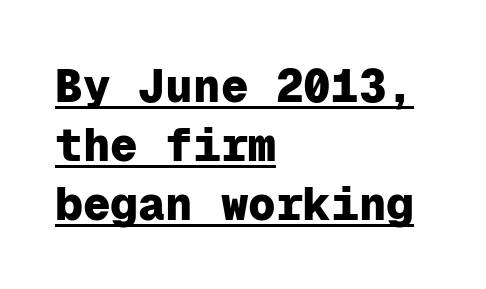
Q: Is the text bold? A: Yes.
Q: Is the text italic (slanted)? A: No, it is upright.
Q: Is the typeface a serif or a sans-serif typeface? A: Sans-serif.
Q: Is the text underlined? A: Yes.
Q: How is the paragraph aligned? A: Left-aligned.
Q: Is the spacing between letters normal or unusually wide? A: Normal.
Q: Is the spacing between lines tight, normal or loose? A: Normal.
Q: Width (condensed, normal, or wide)? A: Normal.
Q: Stroke contrast? A: Low.
Q: x-height? A: Medium.
Q: Monospaced? A: Yes.
